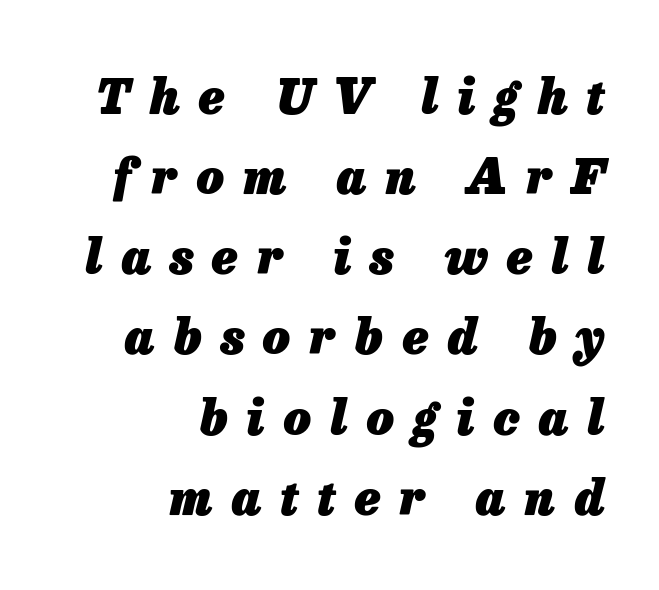
Q: Is the text bold? A: Yes.
Q: Is the text italic (slanted)? A: Yes, it leans right by about 13 degrees.
Q: Is the text underlined? A: No.
Q: How is the paragraph aligned? A: Right-aligned.
Q: Is the spacing between letters normal or unusually wide? A: Unusually wide.
Q: Is the spacing between lines tight, normal or loose? A: Normal.
Q: Width (condensed, normal, or wide)? A: Normal.
Q: Stroke contrast? A: Low.
Q: x-height? A: Medium.
Q: Monospaced? A: No.
